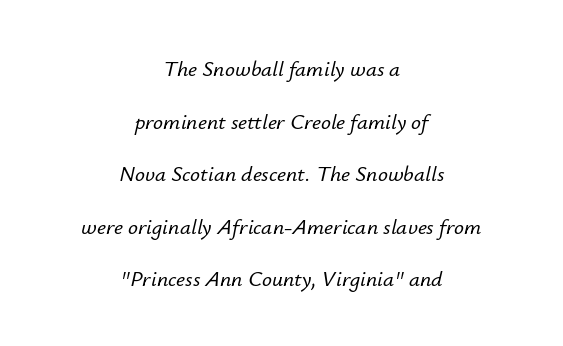
Q: Is the text italic (slanted)? A: Yes, it leans right by about 12 degrees.
Q: Is the text underlined? A: No.
Q: How is the paragraph aligned? A: Centered.
Q: Is the spacing between letters normal or unusually wide? A: Normal.
Q: Is the spacing between lines tight, normal or loose? A: Loose.
